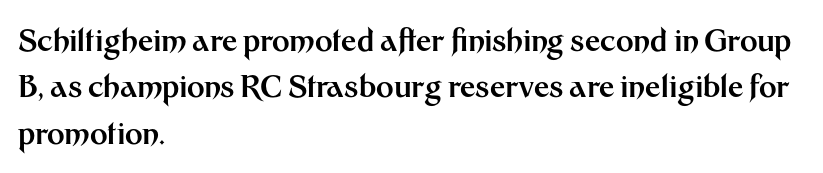
The image shows 30 px bold sans-serif type, upright; set left-aligned, normal line spacing (1.55x), normal letter spacing, not underlined; medium stroke contrast and a medium x-height.
